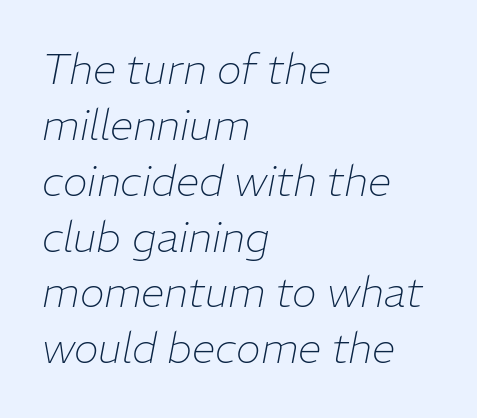
Q: Is the text bold? A: No.
Q: Is the text italic (slanted)? A: Yes, it leans right by about 11 degrees.
Q: Is the text underlined? A: No.
Q: How is the paragraph aligned? A: Left-aligned.
Q: Is the spacing between letters normal or unusually wide? A: Normal.
Q: Is the spacing between lines tight, normal or loose? A: Normal.
Q: Width (condensed, normal, or wide)? A: Normal.
Q: Stroke contrast? A: Low.
Q: x-height? A: Medium.
Q: Monospaced? A: No.
